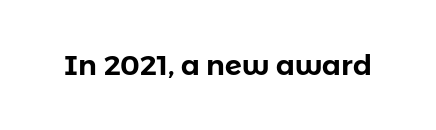
Q: Is the text italic (slanted)? A: No, it is upright.
Q: Is the typeface a serif or a sans-serif typeface? A: Sans-serif.
Q: Is the text underlined? A: No.
Q: Is the spacing between letters normal or unusually wide? A: Normal.
Q: Width (condensed, normal, or wide)? A: Normal.
Q: Stroke contrast? A: Low.
Q: x-height? A: Medium.
Q: Monospaced? A: No.
